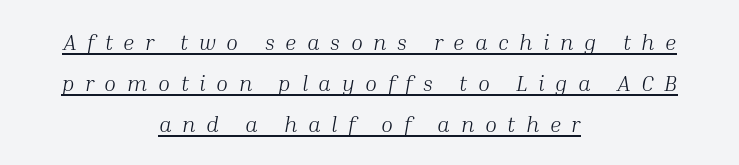
The image shows 22 px text type, italic (leaning right); set centered, line spacing 1.86x, unusually wide letter spacing (+0.48 em), underlined.
